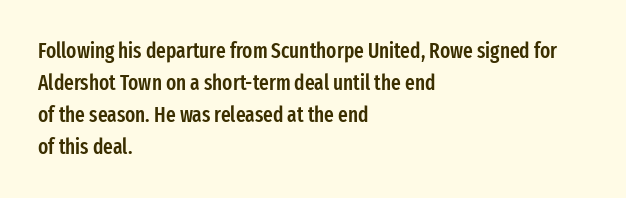
No word sits above an underline. This sample is left-justified, so line endings fall wherever the words run out. Honestly, the row spacing looks completely unremarkable. Students, this is semibold: more ink than regular, less than bold.
